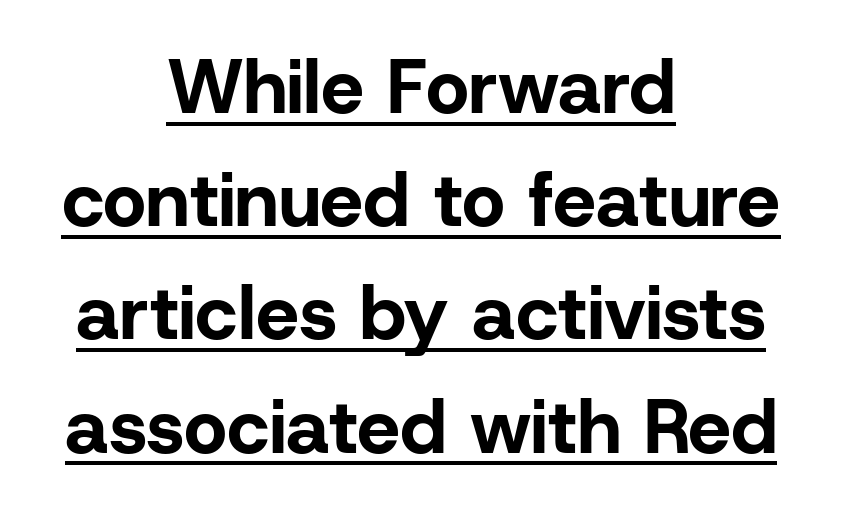
{"serif": "no", "italic": "no", "bold": "yes", "weight": "bold", "width": "normal", "stroke_contrast": "low", "x_height": "medium", "monospaced": "no", "underline": "yes", "align": "center", "line_spacing": "normal", "line_spacing_ratio": 1.49, "letter_spacing": "normal", "letter_spacing_em": 0.0, "glyph_px": 76}
